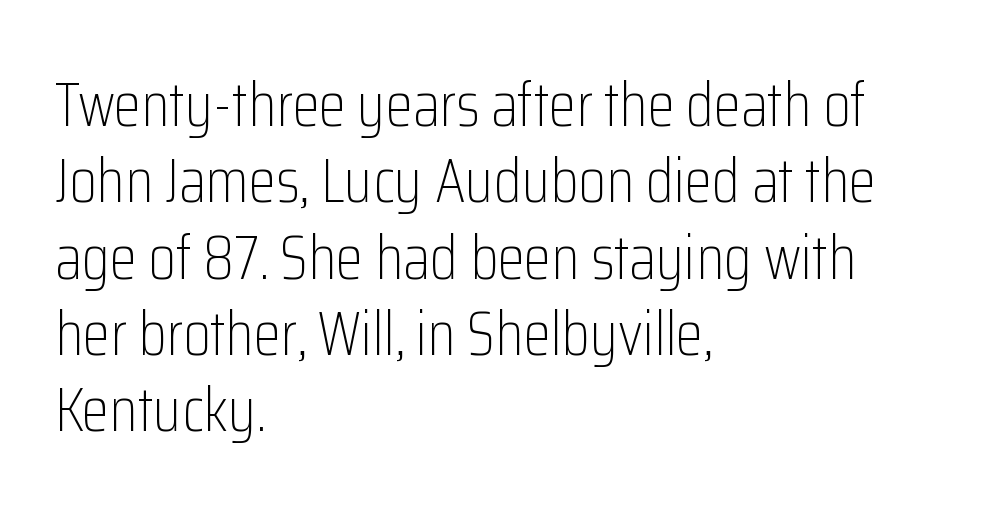
{"serif": "no", "italic": "no", "bold": "no", "weight": "light", "width": "condensed", "stroke_contrast": "low", "x_height": "medium", "monospaced": "no", "underline": "no", "align": "left", "line_spacing_ratio": 1.23, "letter_spacing": "normal", "letter_spacing_em": 0.0, "glyph_px": 62}
